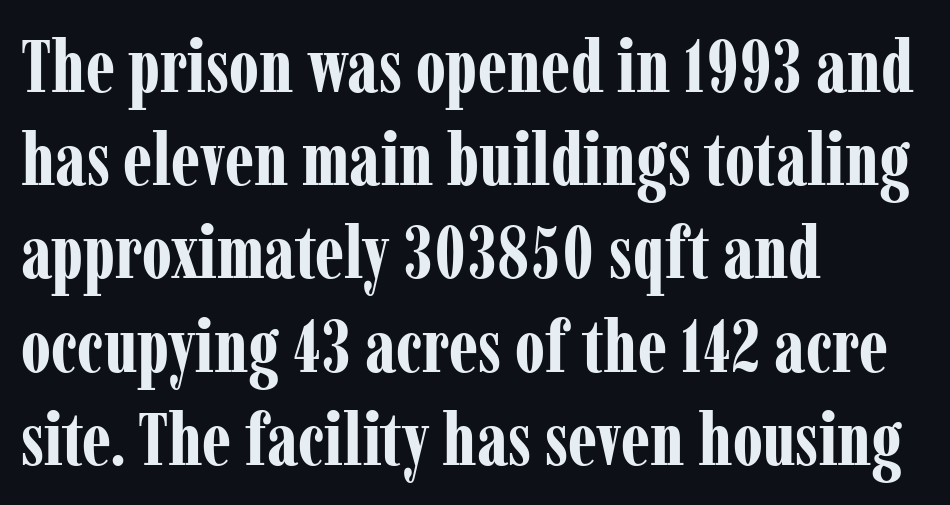
Q: Is the text bold? A: Yes.
Q: Is the text italic (slanted)? A: No, it is upright.
Q: Is the typeface a serif or a sans-serif typeface? A: Serif.
Q: Is the text underlined? A: No.
Q: How is the paragraph aligned? A: Left-aligned.
Q: Is the spacing between letters normal or unusually wide? A: Normal.
Q: Is the spacing between lines tight, normal or loose? A: Normal.
Q: Width (condensed, normal, or wide)? A: Condensed.
Q: Stroke contrast? A: Low.
Q: x-height? A: Medium.
Q: Monospaced? A: No.
